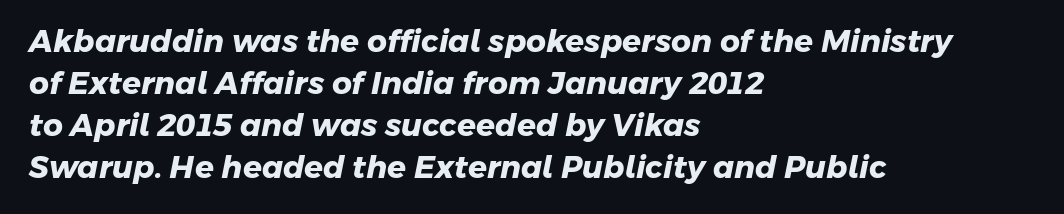
{"serif": "no", "bold": "yes", "weight": "heavy", "width": "normal", "stroke_contrast": "low", "x_height": "medium", "monospaced": "no", "underline": "no", "align": "left", "line_spacing": "normal", "line_spacing_ratio": 1.35, "letter_spacing": "normal", "letter_spacing_em": 0.0, "glyph_px": 31}
